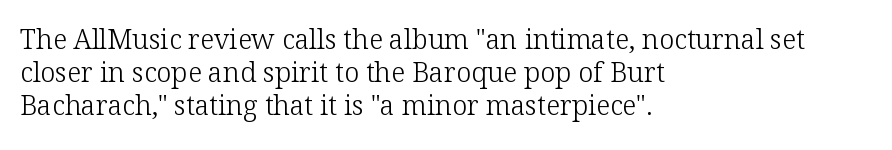
The type sits square on the baseline with zero lean. All the whitespace from short lines collects on the right. Students, note that the glyphs here touch the page at normal intervals. Weight class: somewhere from thin through regular. The foot of each line stays bare and open.
